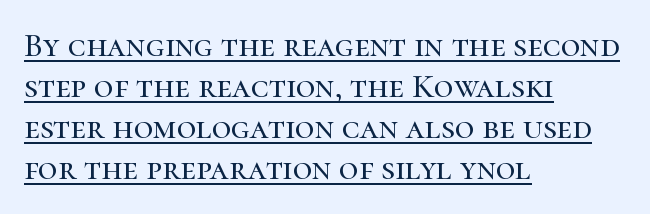
Q: Is the text italic (slanted)? A: No, it is upright.
Q: Is the typeface a serif or a sans-serif typeface? A: Serif.
Q: Is the text underlined? A: Yes.
Q: How is the paragraph aligned? A: Left-aligned.
Q: Is the spacing between letters normal or unusually wide? A: Normal.
Q: Width (condensed, normal, or wide)? A: Normal.
Q: Stroke contrast? A: High.
Q: x-height? A: Medium.
Q: Monospaced? A: No.
